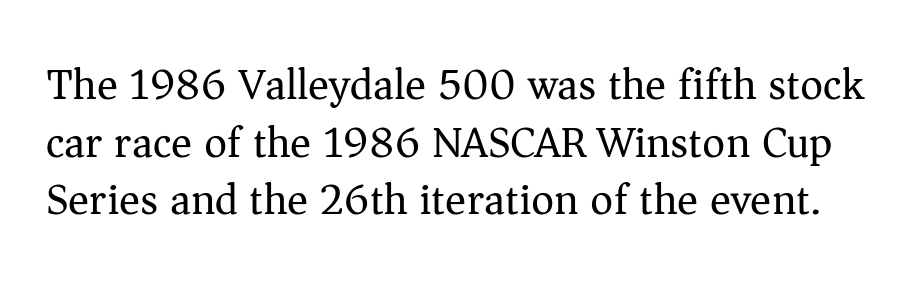
A clean baseline with only descenders dipping below it. The passage shown is typed in a proportional face where columns would drift. Does the lettering tilt? It doesn't — this is upright. How would I describe the line gaps? Plain and ordinary.
